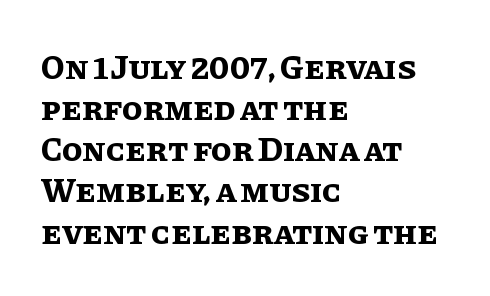
Q: Is the text bold? A: Yes.
Q: Is the text italic (slanted)? A: No, it is upright.
Q: Is the text underlined? A: No.
Q: How is the paragraph aligned? A: Left-aligned.
Q: Is the spacing between letters normal or unusually wide? A: Normal.
Q: Width (condensed, normal, or wide)? A: Normal.
Q: Stroke contrast? A: Low.
Q: x-height? A: Large.
Q: Monospaced? A: No.
